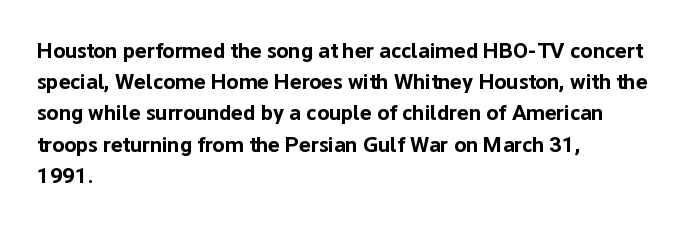
{"italic": "no", "bold": "yes", "underline": "no", "align": "left", "line_spacing": "normal", "line_spacing_ratio": 1.42, "letter_spacing": "normal", "letter_spacing_em": 0.0, "glyph_px": 22}
